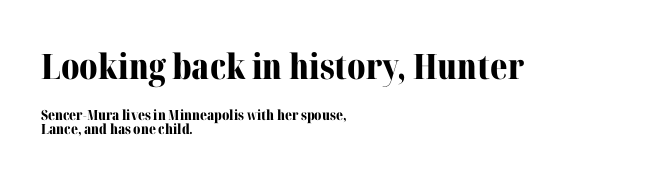
Q: Is the text bold? A: Yes.
Q: Is the text italic (slanted)? A: No, it is upright.
Q: Is the typeface a serif or a sans-serif typeface? A: Serif.
Q: Is the text underlined? A: No.
Q: How is the paragraph aligned? A: Left-aligned.
Q: Is the spacing between letters normal or unusually wide? A: Normal.
Q: Is the spacing between lines tight, normal or loose? A: Tight.
Q: Which block of text is set in a larger size, the first (top) or the second (bottom)? A: The first (top) one.
Q: Width (condensed, normal, or wide)? A: Normal.
Q: Stroke contrast? A: Medium.
Q: x-height? A: Medium.
Q: Monospaced? A: No.
